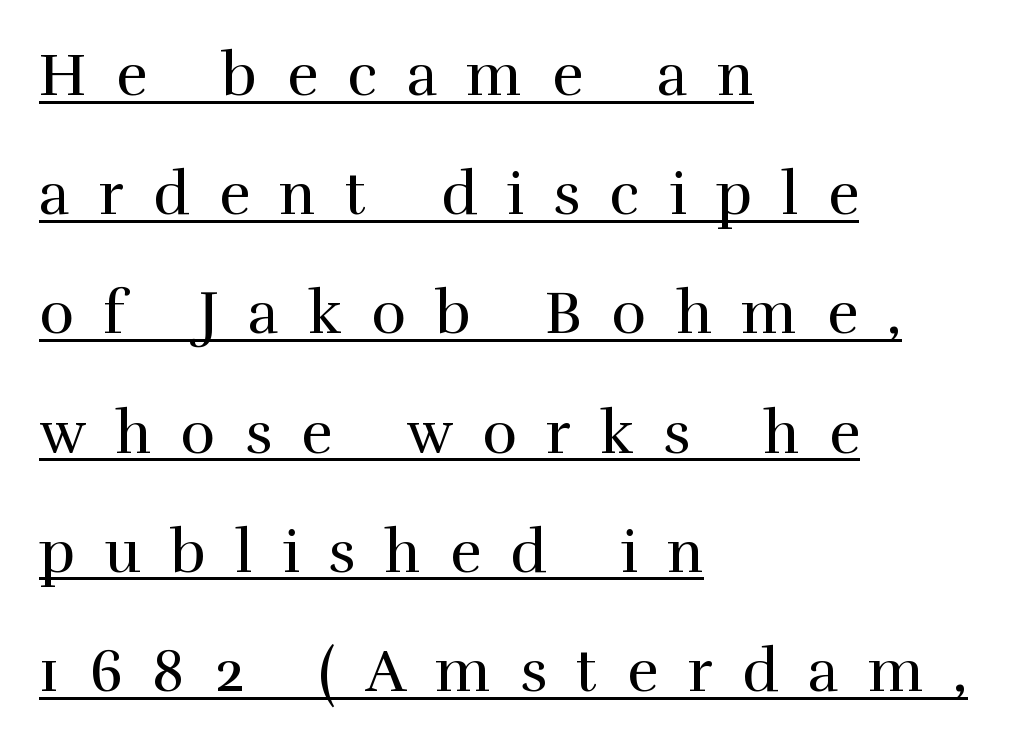
Looks like someone drew a line under every word here. Is this a fixed-width face? No — the glyphs have proportional, varying widths. These lines stand farther apart than default settings would place them. Observe the serifs anchoring each vertical stroke in this sample. The rag falls on the right side of this text block.
